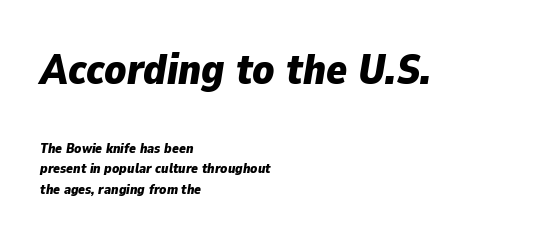
The rendering uses a bold face; every stroke is thick and dark. Each letter keeps its own natural width here, so spacing adapts to shape. Short note: letters normally spaced. Quick note: underline off. Baseline-to-baseline distance is the conventional proportion of letter height. The setting favours the left margin, as ordinary paragraphs usually do.
